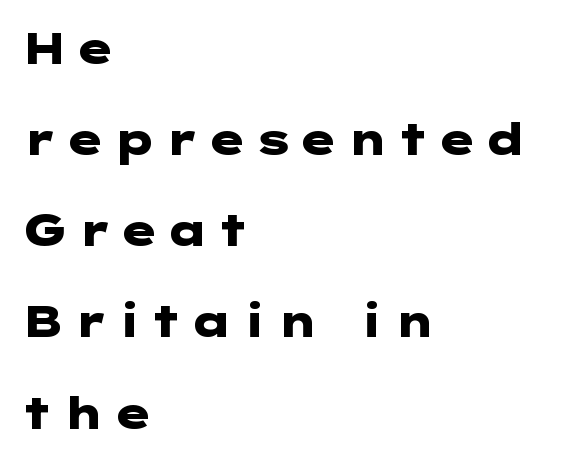
{"serif": "no", "italic": "no", "bold": "yes", "weight": "heavy", "width": "wide", "stroke_contrast": "low", "x_height": "medium", "underline": "no", "align": "left", "line_spacing": "loose", "line_spacing_ratio": 2.12, "glyph_px": 43}
